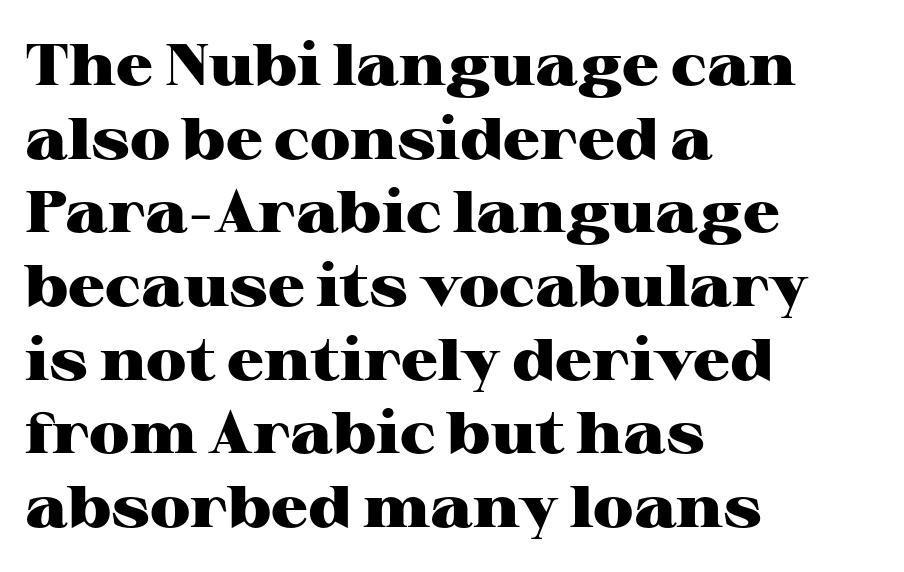
Q: Is the text bold? A: Yes.
Q: Is the text italic (slanted)? A: No, it is upright.
Q: Is the typeface a serif or a sans-serif typeface? A: Serif.
Q: Is the text underlined? A: No.
Q: How is the paragraph aligned? A: Left-aligned.
Q: Is the spacing between letters normal or unusually wide? A: Normal.
Q: Is the spacing between lines tight, normal or loose? A: Normal.
Q: Width (condensed, normal, or wide)? A: Wide.
Q: Stroke contrast? A: High.
Q: x-height? A: Medium.
Q: Monospaced? A: No.
